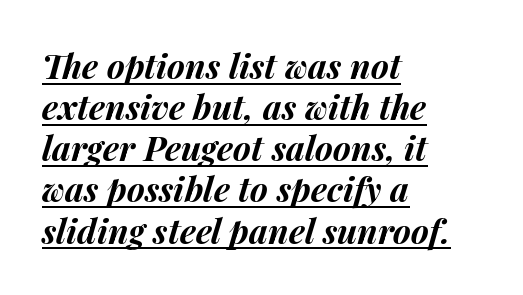
The image shows 34 px bold type, italic (leaning right); set left-aligned, line spacing 1.21x, normal letter spacing, underlined; medium stroke contrast and a medium x-height.
